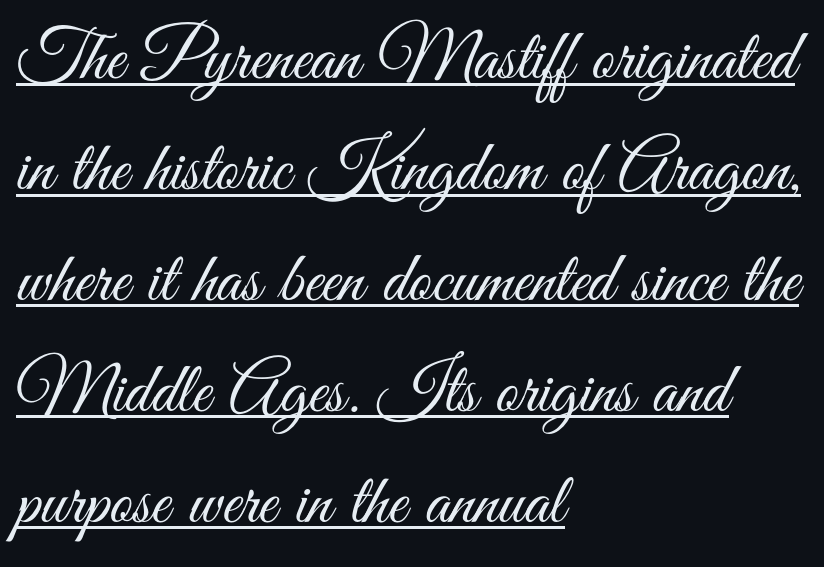
The type family on display is of the sans-serif kind. A typesetter would call this zero additional tracking. What's the leading like? Ordinary, nothing unusual. Stem width sits at or under what a default text font uses. Is there an underline? Yes — a line sits under the letters.
